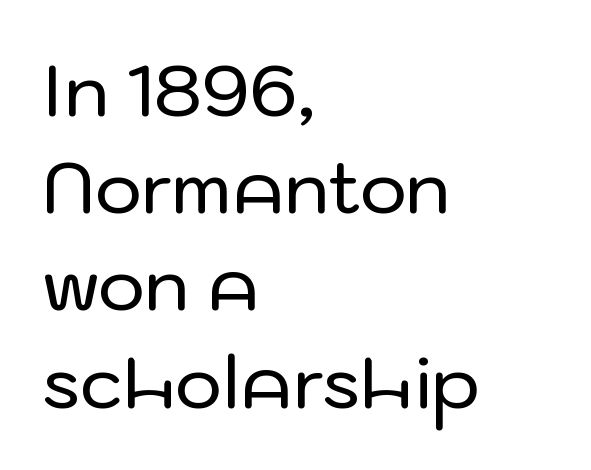
Q: Is the text italic (slanted)? A: No, it is upright.
Q: Is the typeface a serif or a sans-serif typeface? A: Sans-serif.
Q: Is the text underlined? A: No.
Q: How is the paragraph aligned? A: Left-aligned.
Q: Is the spacing between letters normal or unusually wide? A: Normal.
Q: Is the spacing between lines tight, normal or loose? A: Normal.
Q: Width (condensed, normal, or wide)? A: Normal.
Q: Stroke contrast? A: Low.
Q: x-height? A: Medium.
Q: Monospaced? A: No.
